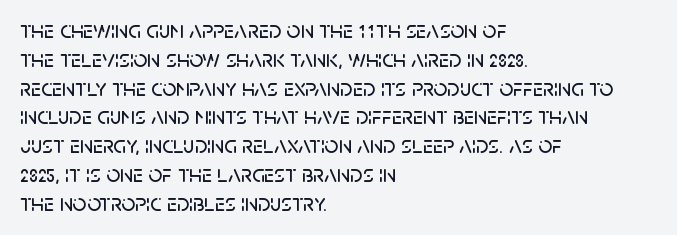
{"italic": "no", "underline": "no", "align": "left", "line_spacing_ratio": 1.2, "letter_spacing": "normal", "letter_spacing_em": 0.0, "glyph_px": 24}
